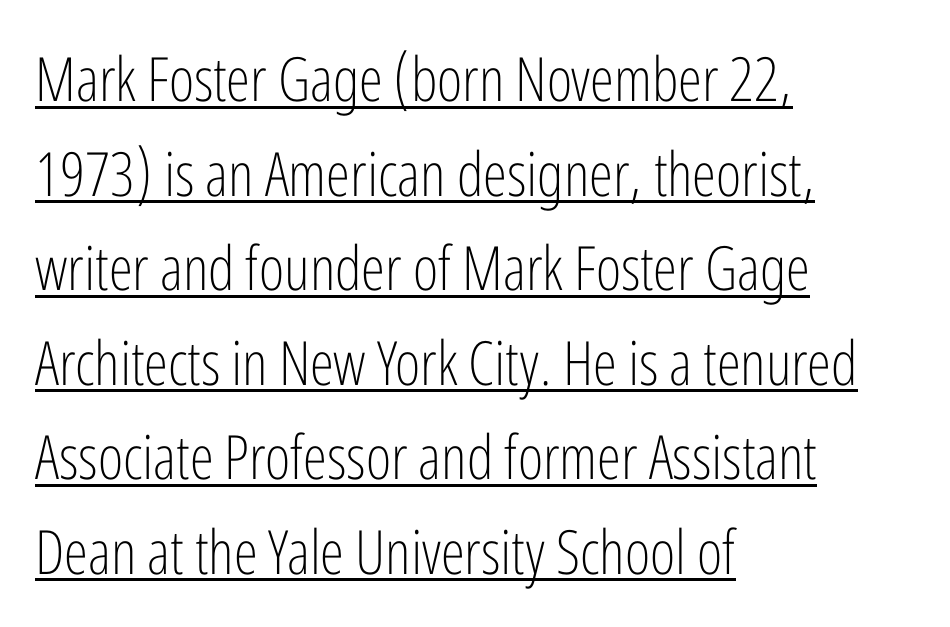
The image shows 61 px light, condensed sans-serif type, upright; set left-aligned, normal line spacing (1.55x), normal letter spacing, underlined; low stroke contrast and a medium x-height.
